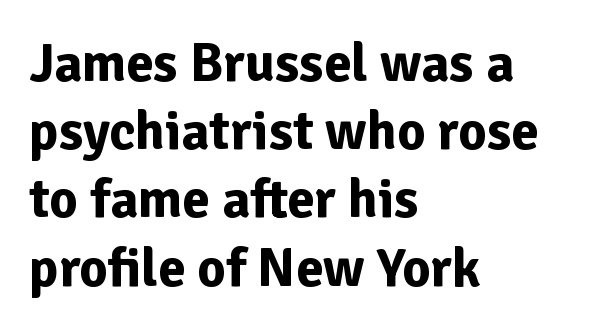
The image shows 55 px bold sans-serif type, upright; set left-aligned, line spacing 1.24x, normal letter spacing, not underlined; low stroke contrast and a medium x-height.
